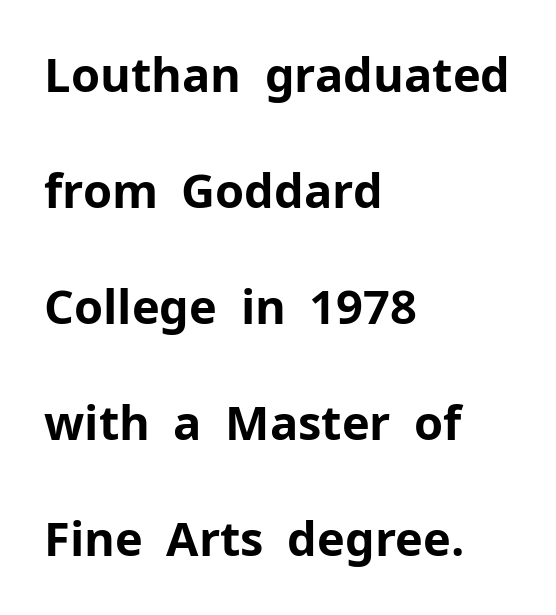
The image shows 47 px bold sans-serif type, upright; set left-aligned, loose line spacing (2.47x), normal letter spacing, not underlined; low stroke contrast and a medium x-height.
